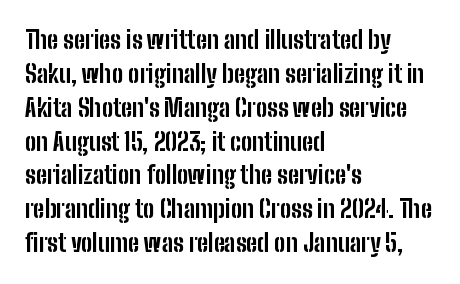
{"italic": "no", "bold": "yes", "underline": "no", "align": "left", "line_spacing": "normal", "line_spacing_ratio": 1.41, "letter_spacing": "normal", "letter_spacing_em": 0.0, "glyph_px": 24}
